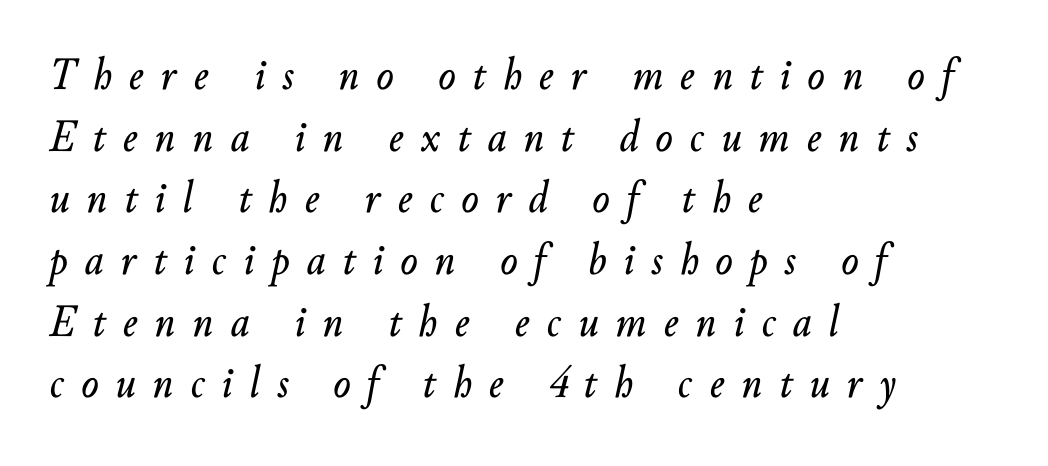
Q: Is the text italic (slanted)? A: Yes, it leans right by about 10 degrees.
Q: Is the text underlined? A: No.
Q: How is the paragraph aligned? A: Left-aligned.
Q: Is the spacing between letters normal or unusually wide? A: Unusually wide.
Q: Is the spacing between lines tight, normal or loose? A: Normal.
Q: Width (condensed, normal, or wide)? A: Normal.
Q: Stroke contrast? A: Low.
Q: x-height? A: Small.
Q: Monospaced? A: No.
